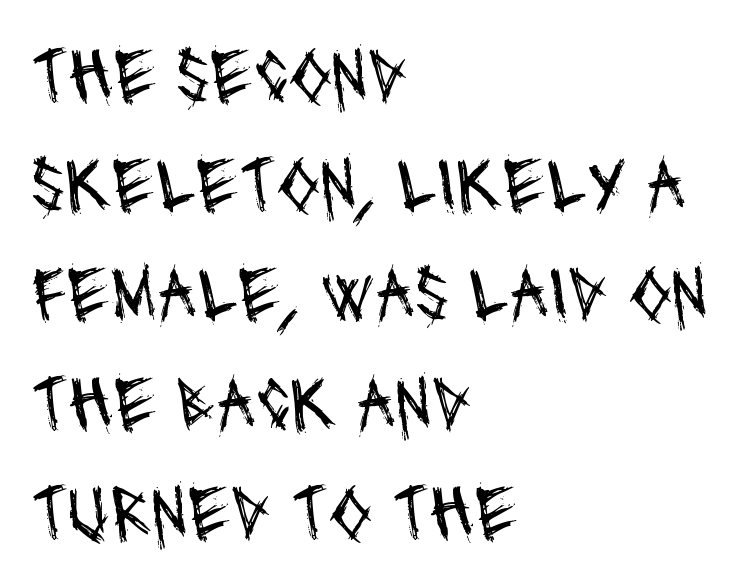
Just letters on the line, the space beneath them empty. Vertical stems look standard width or narrower in stroke. Letter spacing: default. Each line starts at the same left margin while the right side varies.
